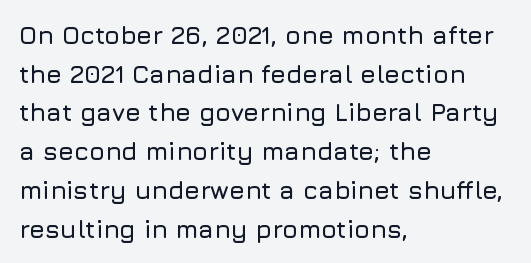
Q: Is the text italic (slanted)? A: No, it is upright.
Q: Is the text underlined? A: No.
Q: How is the paragraph aligned? A: Left-aligned.
Q: Is the spacing between letters normal or unusually wide? A: Normal.
Q: Is the spacing between lines tight, normal or loose? A: Normal.
